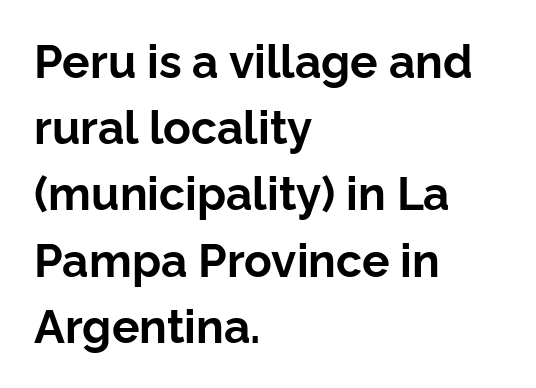
{"serif": "no", "italic": "no", "bold": "yes", "weight": "bold", "width": "normal", "stroke_contrast": "low", "x_height": "medium", "monospaced": "no", "underline": "no", "align": "left", "line_spacing": "normal", "line_spacing_ratio": 1.44, "letter_spacing": "normal", "letter_spacing_em": 0.0, "glyph_px": 46}
